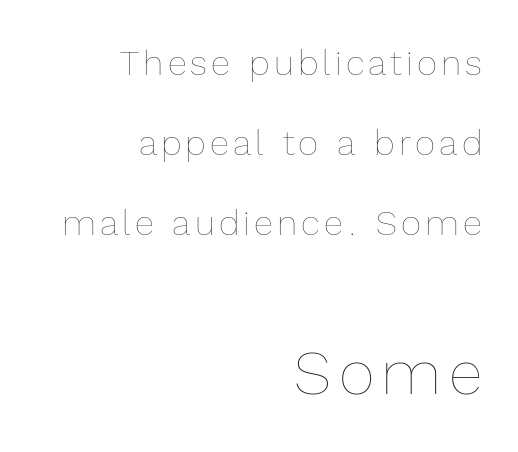
{"italic": "no", "bold": "no", "weight": "thin", "width": "normal", "x_height": "medium", "monospaced": "no", "underline": "no", "align": "right", "line_spacing": "loose", "line_spacing_ratio": 2.28, "larger_block": "second", "size_ratio": 1.77, "glyph_px": 62}
